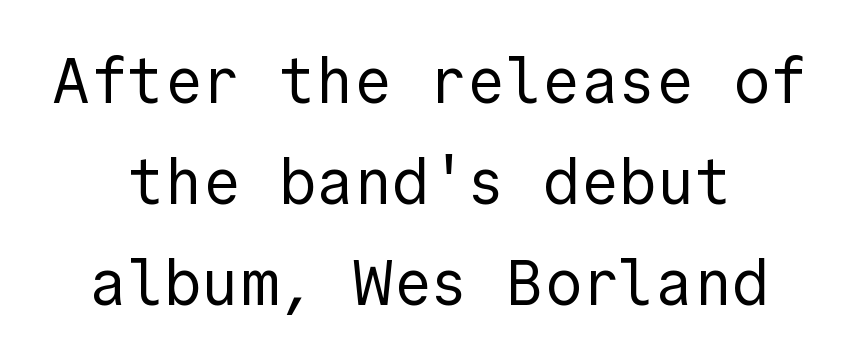
{"serif": "no", "italic": "no", "bold": "no", "weight": "regular", "width": "normal", "x_height": "medium", "underline": "no", "align": "center", "line_spacing": "normal", "line_spacing_ratio": 1.6, "letter_spacing": "normal", "letter_spacing_em": 0.0, "glyph_px": 63}
